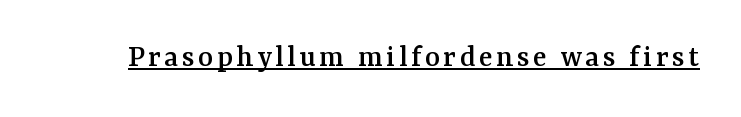
{"serif": "yes", "italic": "no", "width": "normal", "stroke_contrast": "medium", "x_height": "medium", "monospaced": "no", "underline": "yes", "glyph_px": 32}
